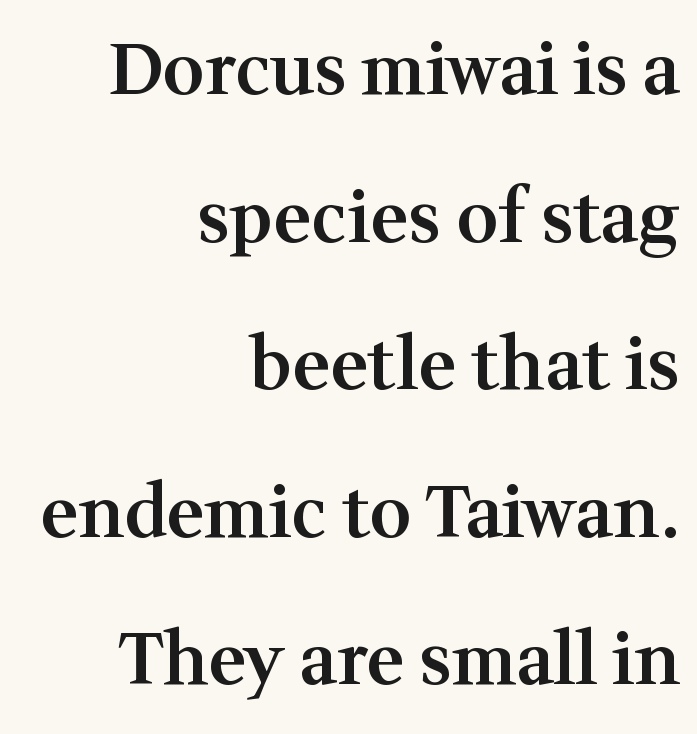
{"serif": "yes", "italic": "no", "bold": "semi", "weight": "semibold", "width": "normal", "stroke_contrast": "medium", "x_height": "medium", "monospaced": "no", "underline": "no", "align": "right", "line_spacing": "loose", "line_spacing_ratio": 2.05, "letter_spacing": "normal", "letter_spacing_em": 0.0, "glyph_px": 72}
